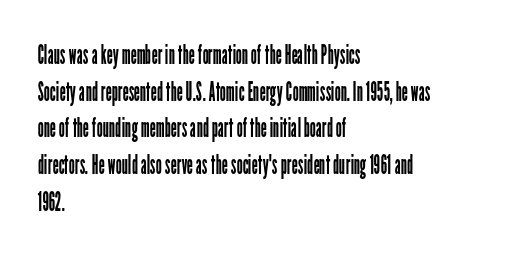
{"italic": "no", "bold": "no", "underline": "no", "align": "left", "line_spacing": "normal", "line_spacing_ratio": 1.36, "letter_spacing": "normal", "letter_spacing_em": 0.0, "glyph_px": 27}
